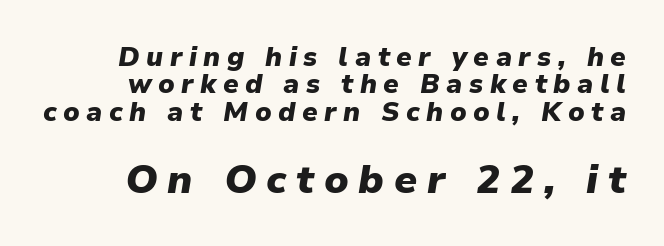
Q: Is the text bold? A: Yes.
Q: Is the text italic (slanted)? A: Yes, it leans right by about 9 degrees.
Q: Is the text underlined? A: No.
Q: Is the spacing between letters normal or unusually wide? A: Unusually wide.
Q: Is the spacing between lines tight, normal or loose? A: Tight.
Q: Which block of text is set in a larger size, the first (top) or the second (bottom)? A: The second (bottom) one.
Q: Width (condensed, normal, or wide)? A: Normal.
Q: Stroke contrast? A: Low.
Q: x-height? A: Medium.
Q: Monospaced? A: No.
